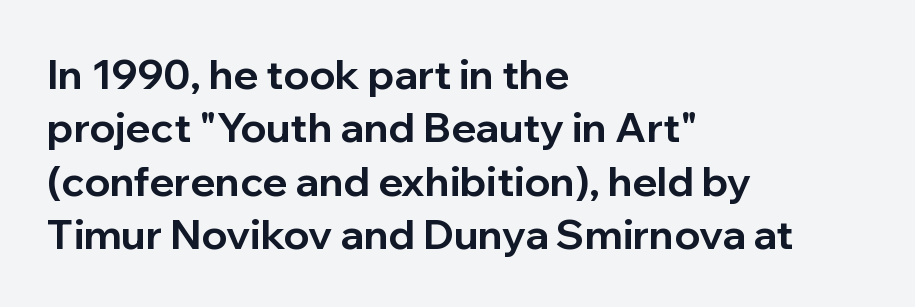
Q: Is the text bold? A: Yes.
Q: Is the text italic (slanted)? A: No, it is upright.
Q: Is the typeface a serif or a sans-serif typeface? A: Sans-serif.
Q: Is the text underlined? A: No.
Q: How is the paragraph aligned? A: Left-aligned.
Q: Is the spacing between letters normal or unusually wide? A: Normal.
Q: Is the spacing between lines tight, normal or loose? A: Normal.
Q: Width (condensed, normal, or wide)? A: Normal.
Q: Stroke contrast? A: Low.
Q: x-height? A: Medium.
Q: Monospaced? A: No.
